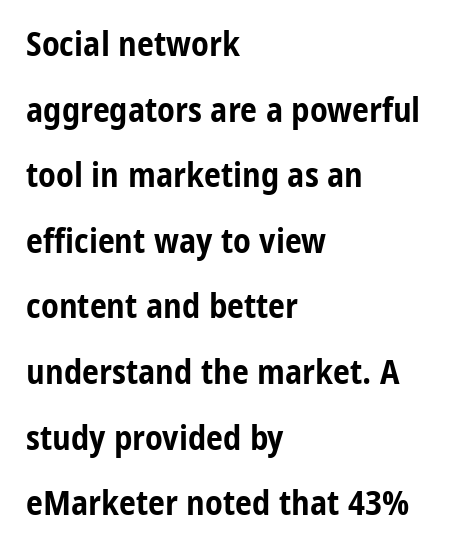
The image shows 34 px bold, condensed sans-serif type, upright; set left-aligned, loose line spacing (1.93x), normal letter spacing, not underlined; low stroke contrast and a medium x-height.
